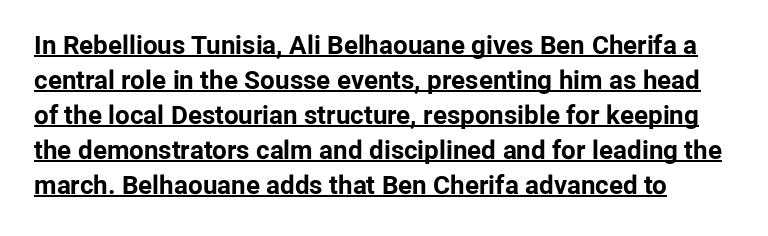
{"italic": "no", "bold": "yes", "underline": "yes", "line_spacing": "normal", "line_spacing_ratio": 1.35, "letter_spacing": "normal", "letter_spacing_em": 0.0, "glyph_px": 26}
